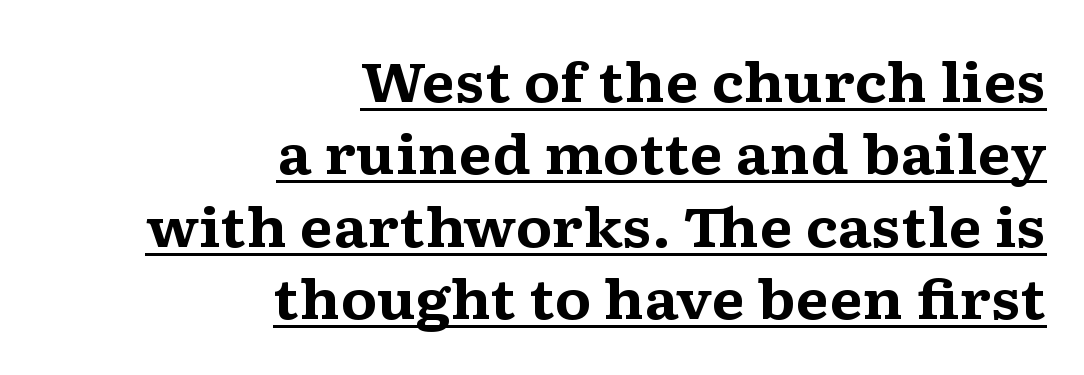
Q: Is the text bold? A: Yes.
Q: Is the text italic (slanted)? A: No, it is upright.
Q: Is the typeface a serif or a sans-serif typeface? A: Serif.
Q: Is the text underlined? A: Yes.
Q: How is the paragraph aligned? A: Right-aligned.
Q: Is the spacing between letters normal or unusually wide? A: Normal.
Q: Is the spacing between lines tight, normal or loose? A: Normal.
Q: Width (condensed, normal, or wide)? A: Wide.
Q: Stroke contrast? A: Medium.
Q: x-height? A: Medium.
Q: Monospaced? A: No.
